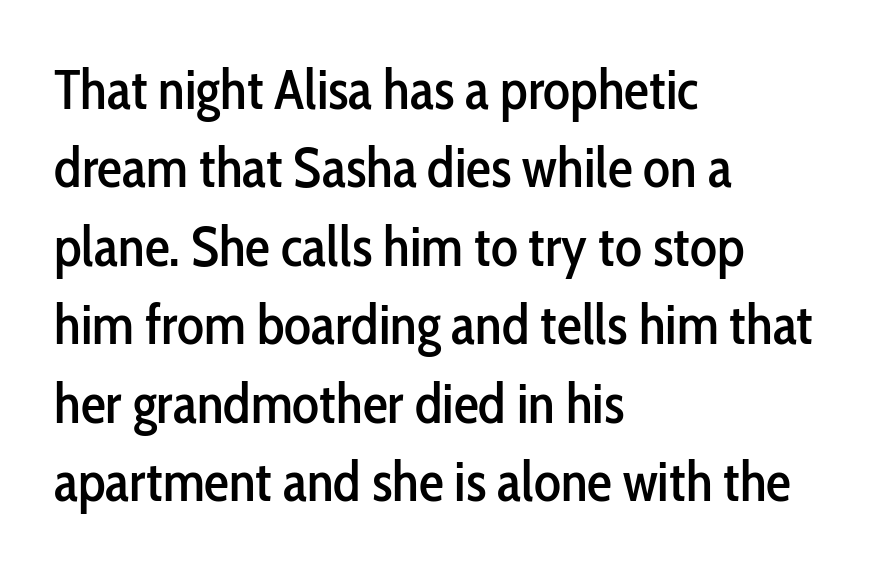
Q: Is the text italic (slanted)? A: No, it is upright.
Q: Is the typeface a serif or a sans-serif typeface? A: Sans-serif.
Q: Is the text underlined? A: No.
Q: How is the paragraph aligned? A: Left-aligned.
Q: Is the spacing between letters normal or unusually wide? A: Normal.
Q: Is the spacing between lines tight, normal or loose? A: Normal.
Q: Width (condensed, normal, or wide)? A: Condensed.
Q: Stroke contrast? A: Low.
Q: x-height? A: Medium.
Q: Monospaced? A: No.
